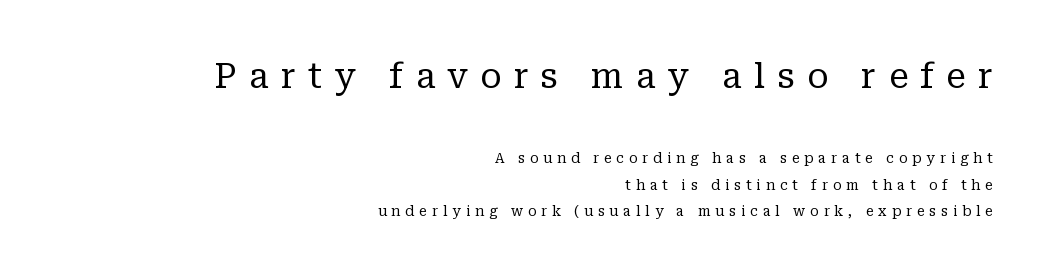
If you squint, the top block still reads clearly — it's the larger of the two. Unmarked baselines from the first word to the last. When letters stand straight like this, we call the style roman or upright. Successive baselines arrive slowly, with a big drop between each. Caption: multi-line text, flush right, ragged left. Each letter keeps its own natural width here, so spacing adapts to shape.
